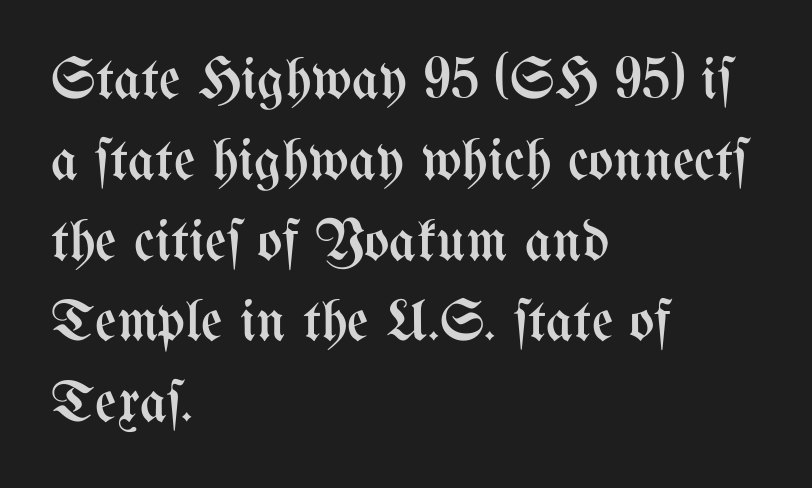
Q: Is the text bold? A: No.
Q: Is the text italic (slanted)? A: No, it is upright.
Q: Is the text underlined? A: No.
Q: How is the paragraph aligned? A: Left-aligned.
Q: Is the spacing between letters normal or unusually wide? A: Normal.
Q: Is the spacing between lines tight, normal or loose? A: Normal.
Q: Width (condensed, normal, or wide)? A: Condensed.
Q: Stroke contrast? A: Medium.
Q: x-height? A: Medium.
Q: Monospaced? A: No.
